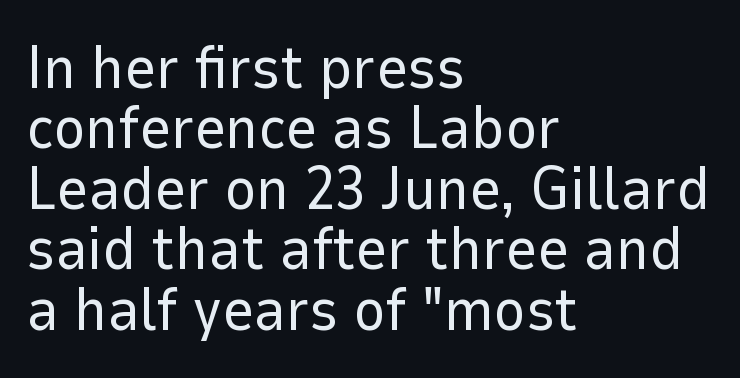
{"serif": "no", "italic": "no", "bold": "no", "weight": "regular", "width": "normal", "stroke_contrast": "low", "x_height": "medium", "monospaced": "no", "underline": "no", "align": "left", "line_spacing": "tight", "line_spacing_ratio": 0.99, "letter_spacing": "normal", "letter_spacing_em": 0.0, "glyph_px": 61}
